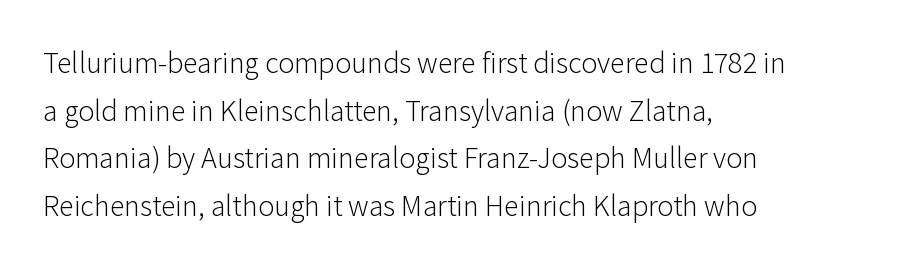
The image shows 30 px light sans-serif type, upright; set left-aligned, normal line spacing (1.59x), normal letter spacing, not underlined; low stroke contrast and a medium x-height.
